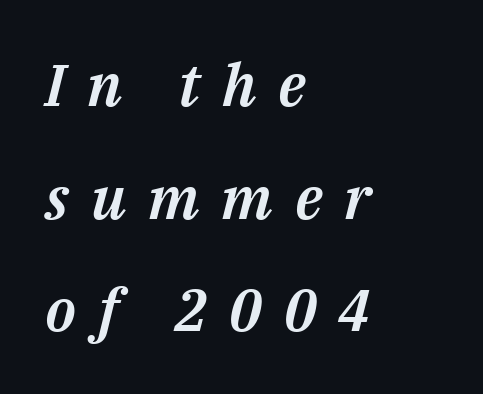
Each line starts at the same left margin while the right side varies. Would a proofreader flag this as italicized? Yes. Vertical spacing — loose. Unmarked baselines from the first word to the last. Here the designer chose a conventional face with non-uniform glyph widths.
